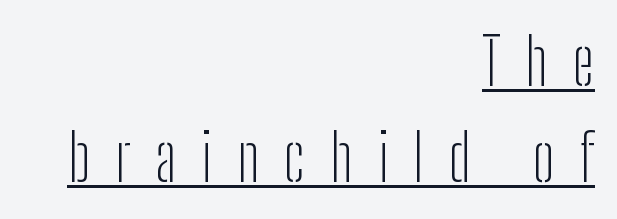
Heaviness? Minimal to ordinary, like unemphasized prose. This sample carries an underscore along the baseline area. This block has exactly the height ordinary leading produces. The axis of the letterforms is exactly vertical. Varying glyph widths throughout — classic text-font behaviour.
